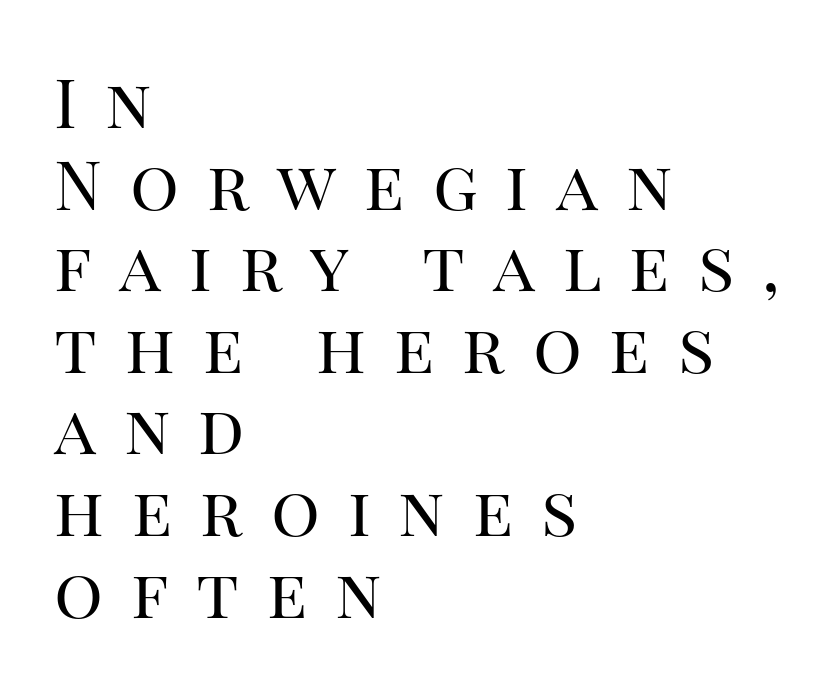
Q: Is the text bold? A: No.
Q: Is the text italic (slanted)? A: No, it is upright.
Q: Is the typeface a serif or a sans-serif typeface? A: Serif.
Q: Is the text underlined? A: No.
Q: How is the paragraph aligned? A: Left-aligned.
Q: Is the spacing between letters normal or unusually wide? A: Unusually wide.
Q: Width (condensed, normal, or wide)? A: Normal.
Q: Stroke contrast? A: High.
Q: x-height? A: Large.
Q: Monospaced? A: No.
